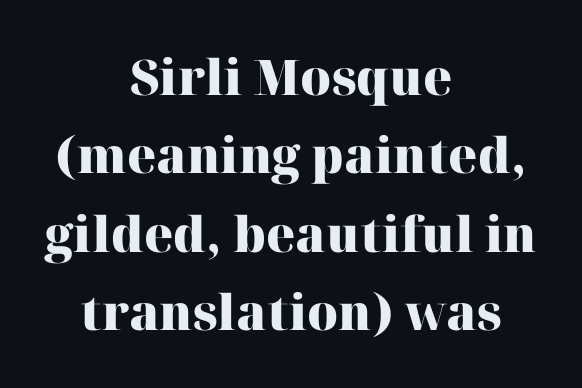
This sample uses an upright cut, with every glyph sitting square on the baseline. The line texture is even and compact thanks to regular tracking. Emphasis by weight is at full strength: bold. Just letters on the line, the space beneath them empty. Horizontal bands of white between lines are of average thickness.
